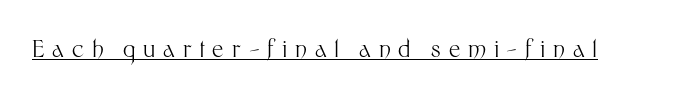
{"italic": "no", "bold": "no", "underline": "yes", "letter_spacing": "wide", "letter_spacing_em": 0.34, "glyph_px": 23}
